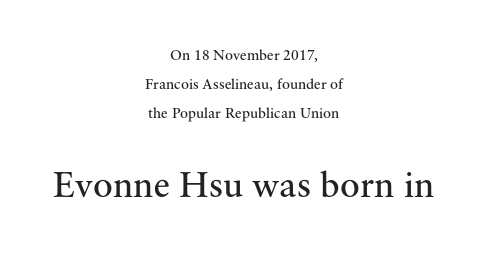
Q: Is the text bold? A: No.
Q: Is the text italic (slanted)? A: No, it is upright.
Q: Is the typeface a serif or a sans-serif typeface? A: Serif.
Q: Is the text underlined? A: No.
Q: How is the paragraph aligned? A: Centered.
Q: Is the spacing between letters normal or unusually wide? A: Normal.
Q: Is the spacing between lines tight, normal or loose? A: Loose.
Q: Which block of text is set in a larger size, the first (top) or the second (bottom)? A: The second (bottom) one.
Q: Width (condensed, normal, or wide)? A: Normal.
Q: Stroke contrast? A: Medium.
Q: x-height? A: Small.
Q: Monospaced? A: No.
